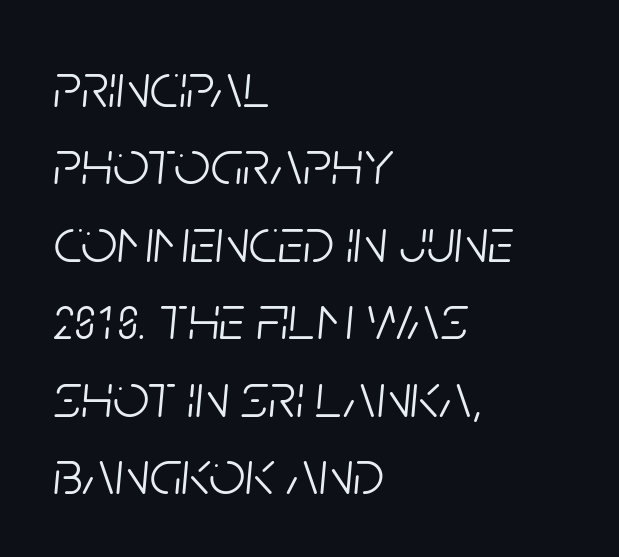
{"italic": "yes", "lean": "right", "slant_degrees": 5, "bold": "no", "weight": "light", "width": "condensed", "stroke_contrast": "low", "x_height": "large", "monospaced": "no", "underline": "no", "align": "left", "line_spacing_ratio": 1.21, "letter_spacing": "normal", "letter_spacing_em": 0.0, "glyph_px": 64}
